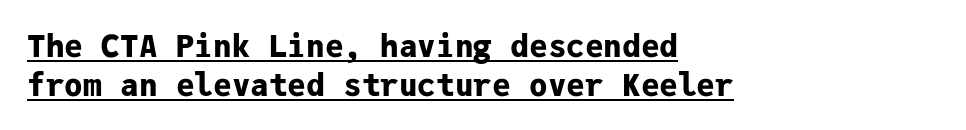
The image shows 31 px bold sans-serif type, upright, monospaced; set left-aligned, normal line spacing (1.25x), normal letter spacing, underlined; low stroke contrast and a medium x-height.
